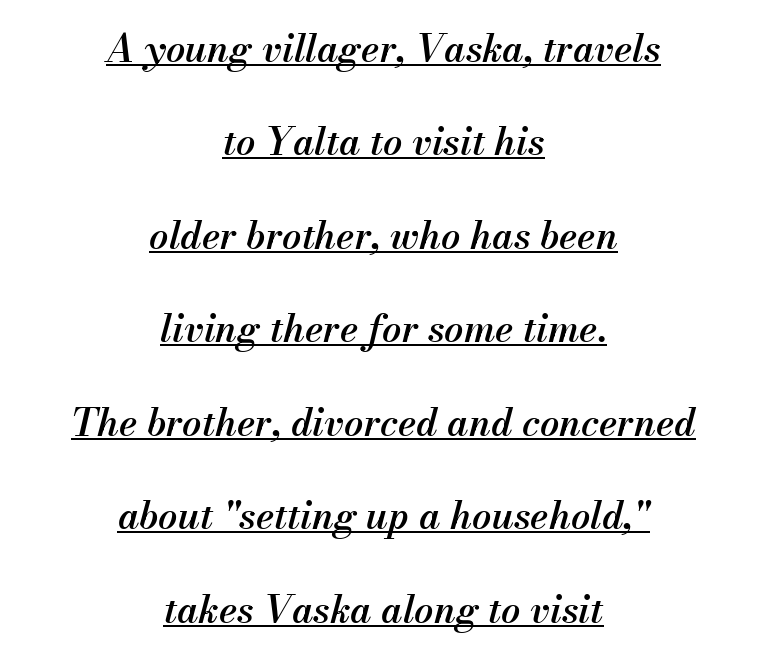
{"italic": "yes", "lean": "right", "slant_degrees": 13, "bold": "semi", "weight": "semibold", "width": "normal", "stroke_contrast": "medium", "x_height": "small", "monospaced": "no", "underline": "yes", "align": "center", "line_spacing": "loose", "line_spacing_ratio": 2.46, "letter_spacing": "normal", "letter_spacing_em": 0.0, "glyph_px": 38}
